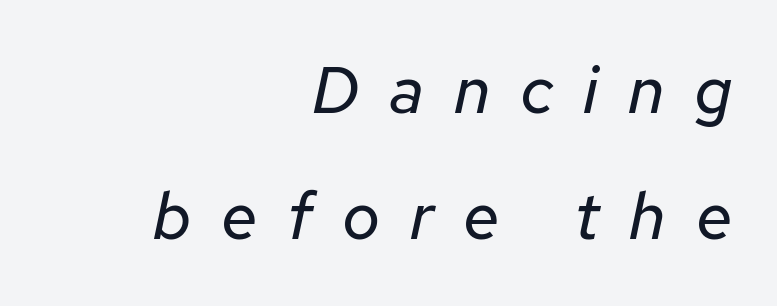
These lines stand farther apart than default settings would place them. The typography opts for an oblique posture over an upright one. Compared with a flush-left layout, this one pins lines to the opposite, right side. Bold? No — there's no thickening of the strokes.
